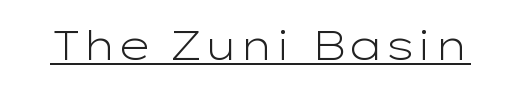
Stems and bowls with no extra thickness — not bold. Does extra space separate the letters? No, they use regular spacing. This sample has the flowing, uneven cadence of proportional lettering. In terms of letterform style, serifs are entirely absent. The passage shown is underscored from start to finish. This is roman type, the default non-slanted kind.
